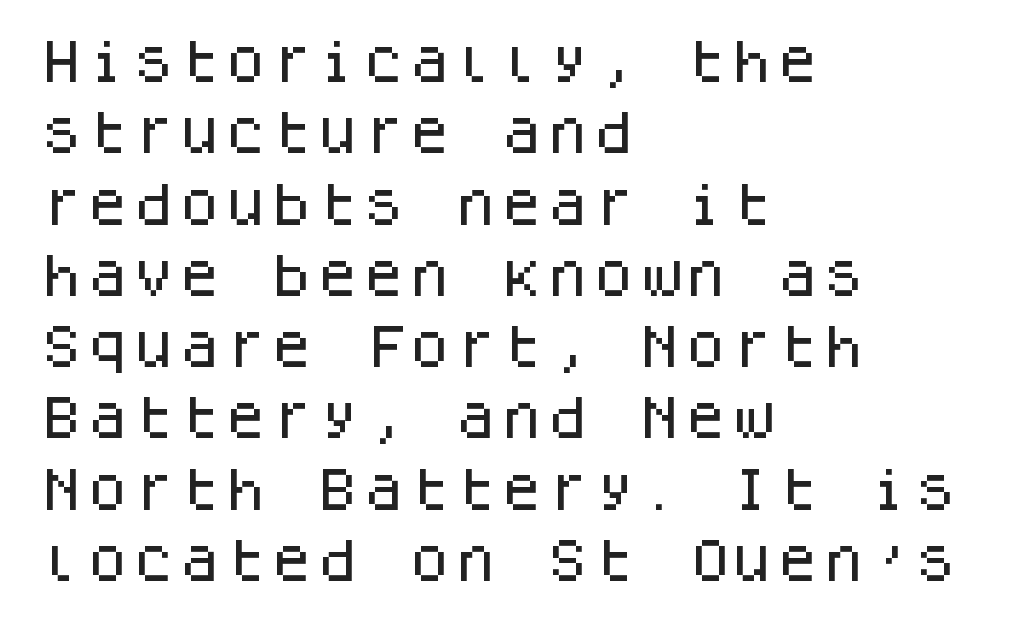
{"serif": "no", "italic": "no", "width": "normal", "stroke_contrast": "low", "x_height": "large", "monospaced": "yes", "underline": "no", "align": "left", "line_spacing": "normal", "line_spacing_ratio": 1.55, "letter_spacing": "normal", "letter_spacing_em": 0.0, "glyph_px": 46}
